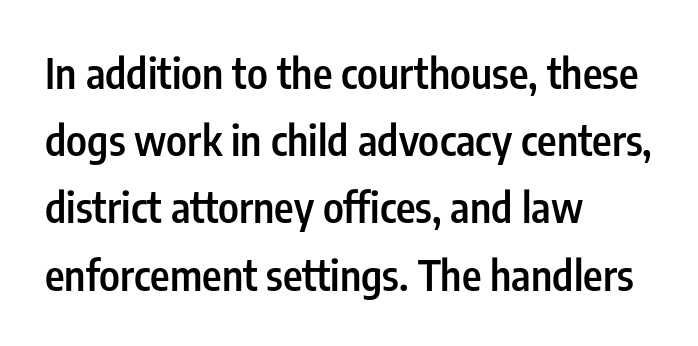
Underline: absent. If you drew a ruler down the left edge, every line would touch it. Font category for this specimen: sans-serif. Reading down the column, the eye jumps a familiar distance to each next line. Characters remain perfectly vertical along every line.
